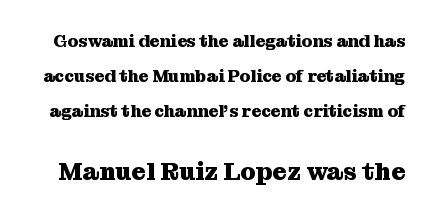
Q: Is the text bold? A: Yes.
Q: Is the text italic (slanted)? A: No, it is upright.
Q: Is the text underlined? A: No.
Q: Is the spacing between letters normal or unusually wide? A: Normal.
Q: Is the spacing between lines tight, normal or loose? A: Loose.
Q: Which block of text is set in a larger size, the first (top) or the second (bottom)? A: The second (bottom) one.
